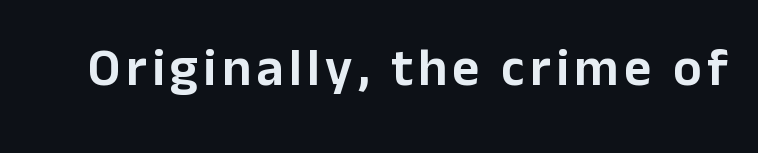
Nothing sits at the stroke ends, so this counts as sans-serif. Unlike italic type, these characters show no tilt at all. The foot of each line stays bare and open. Looks like regular typesetting: each glyph gets only the width it needs.
